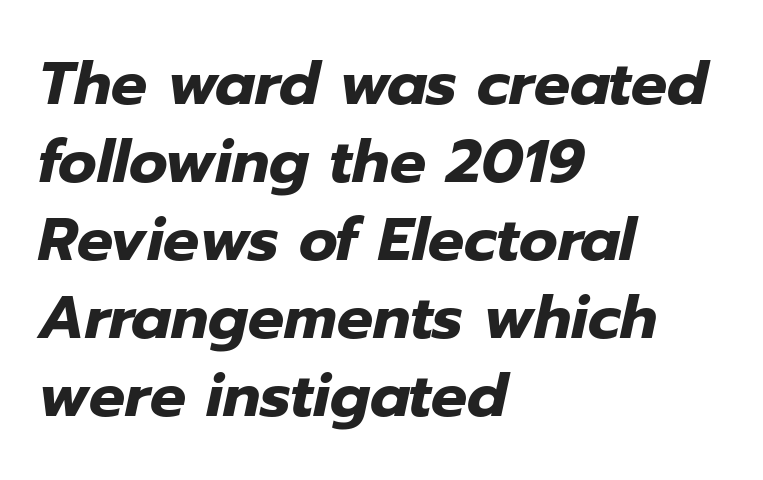
{"italic": "yes", "lean": "right", "slant_degrees": 12, "bold": "yes", "weight": "heavy", "width": "normal", "stroke_contrast": "low", "x_height": "medium", "monospaced": "no", "underline": "no", "align": "left", "line_spacing": "normal", "line_spacing_ratio": 1.3, "letter_spacing": "normal", "letter_spacing_em": 0.0, "glyph_px": 60}
